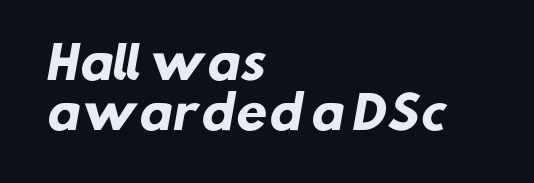
{"serif": "no", "bold": "yes", "weight": "heavy", "width": "normal", "stroke_contrast": "low", "x_height": "medium", "monospaced": "no", "underline": "no", "align": "left", "line_spacing": "tight", "line_spacing_ratio": 1.11, "letter_spacing": "normal", "letter_spacing_em": 0.0, "glyph_px": 45}
